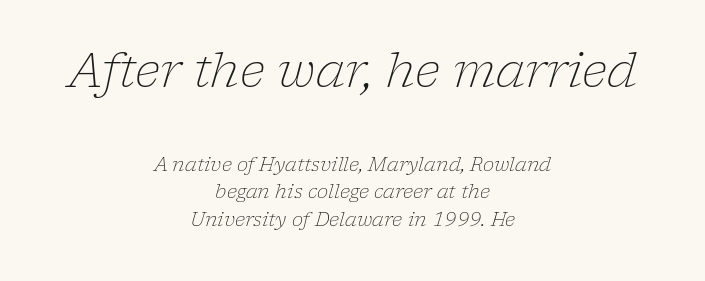
{"serif": "yes", "italic": "yes", "lean": "right", "slant_degrees": 17, "bold": "no", "weight": "light", "width": "normal", "stroke_contrast": "low", "x_height": "medium", "monospaced": "no", "underline": "no", "align": "center", "line_spacing": "normal", "line_spacing_ratio": 1.45, "letter_spacing": "normal", "letter_spacing_em": 0.0, "larger_block": "first", "size_ratio": 2.47, "glyph_px": 47}
